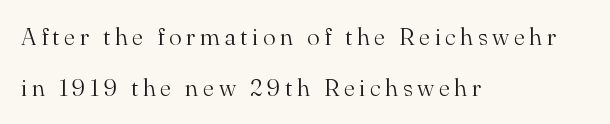
Weight class: somewhere from thin through regular. The paragraph shown leans on its left margin. This block would shrink considerably if given ordinary leading; it's expanded now. Ordinary non-slanted type is in use.
